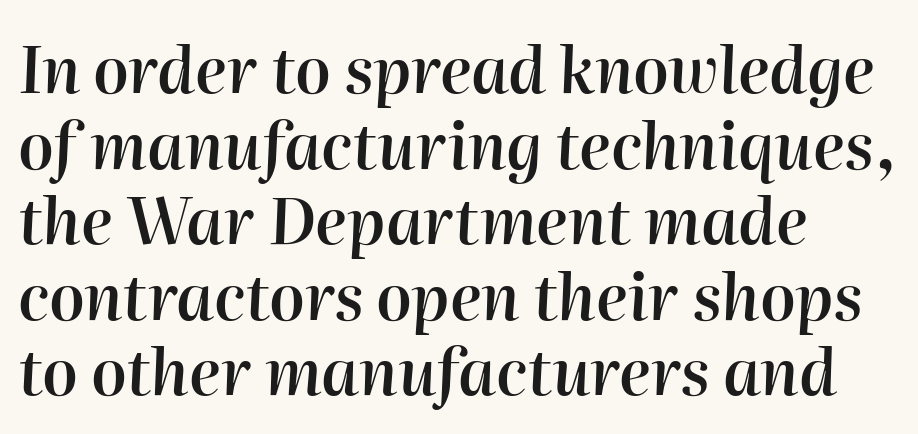
The image shows 63 px semibold type, italic (leaning right); set left-aligned, line spacing 1.2x, normal letter spacing, not underlined; high stroke contrast and a medium x-height.
